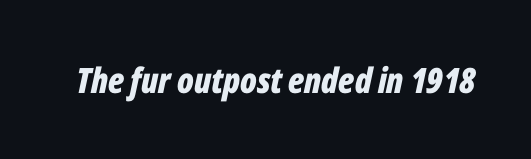
Q: Is the text bold? A: Yes.
Q: Is the text italic (slanted)? A: Yes, it leans right by about 12 degrees.
Q: Is the text underlined? A: No.
Q: Is the spacing between letters normal or unusually wide? A: Normal.
Q: Width (condensed, normal, or wide)? A: Condensed.
Q: Stroke contrast? A: Low.
Q: x-height? A: Medium.
Q: Monospaced? A: No.
